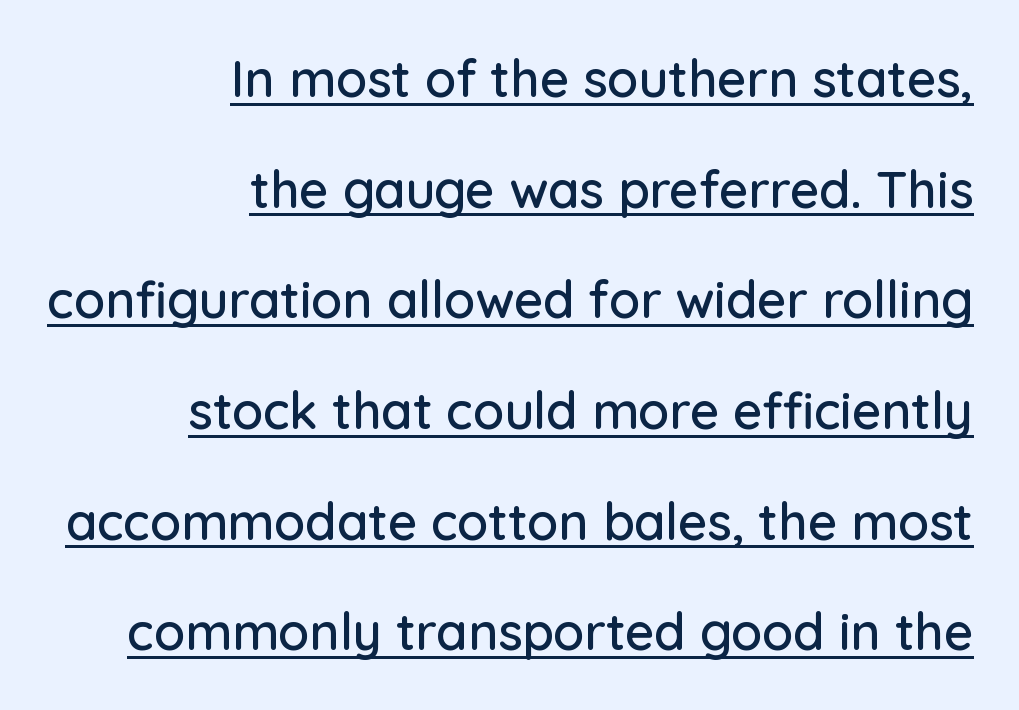
Q: Is the text italic (slanted)? A: No, it is upright.
Q: Is the typeface a serif or a sans-serif typeface? A: Sans-serif.
Q: Is the text underlined? A: Yes.
Q: How is the paragraph aligned? A: Right-aligned.
Q: Is the spacing between letters normal or unusually wide? A: Normal.
Q: Is the spacing between lines tight, normal or loose? A: Loose.
Q: Width (condensed, normal, or wide)? A: Normal.
Q: Stroke contrast? A: Low.
Q: x-height? A: Medium.
Q: Monospaced? A: No.
